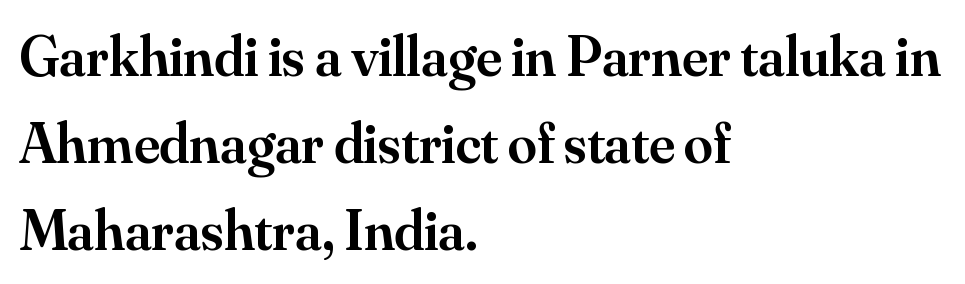
Look at the tracking — it's just the regular setting, nothing added. Note the varied advance widths — an 'i' is clearly narrower than an 'm'. This rendering employs a face with finishing strokes, i.e., a serif. Just letters on the line, the space beneath them empty. Designer's note — italics off, roman on. Each new line begins a customary step beneath the previous one.
